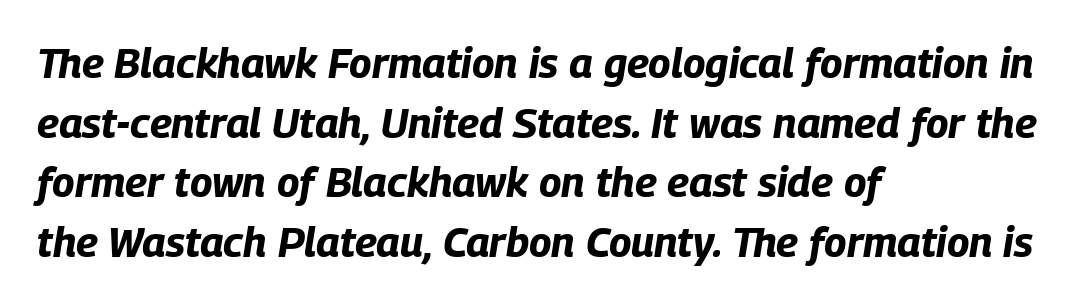
{"italic": "yes", "lean": "right", "slant_degrees": 9, "bold": "yes", "weight": "bold", "width": "condensed", "stroke_contrast": "low", "x_height": "large", "monospaced": "no", "underline": "no", "align": "left", "line_spacing": "normal", "line_spacing_ratio": 1.42, "letter_spacing": "normal", "letter_spacing_em": 0.0, "glyph_px": 42}
